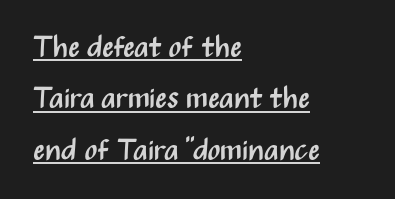
{"serif": "no", "italic": "no", "bold": "no", "weight": "regular", "width": "condensed", "stroke_contrast": "medium", "x_height": "medium", "monospaced": "no", "underline": "yes", "align": "left", "line_spacing_ratio": 1.71, "letter_spacing": "normal", "letter_spacing_em": 0.0, "glyph_px": 30}
